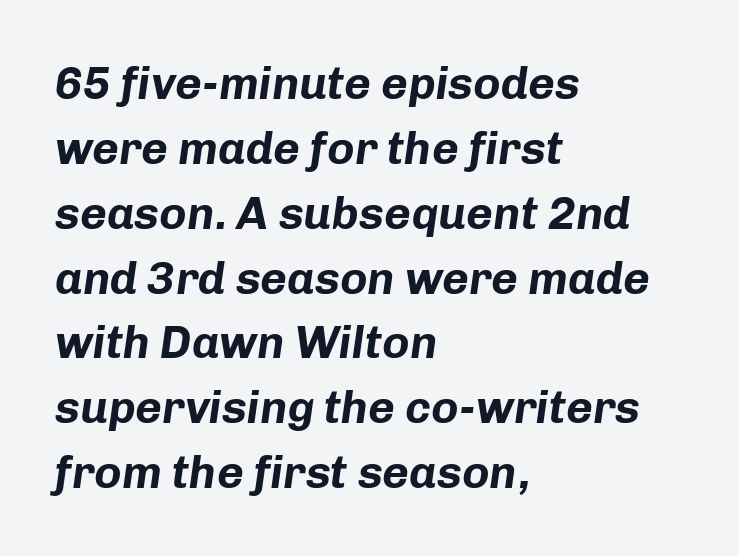
Q: Is the text bold? A: Yes.
Q: Is the text italic (slanted)? A: Yes, it leans right by about 8 degrees.
Q: Is the text underlined? A: No.
Q: How is the paragraph aligned? A: Left-aligned.
Q: Is the spacing between letters normal or unusually wide? A: Normal.
Q: Is the spacing between lines tight, normal or loose? A: Normal.
Q: Width (condensed, normal, or wide)? A: Normal.
Q: Stroke contrast? A: Low.
Q: x-height? A: Medium.
Q: Monospaced? A: No.
